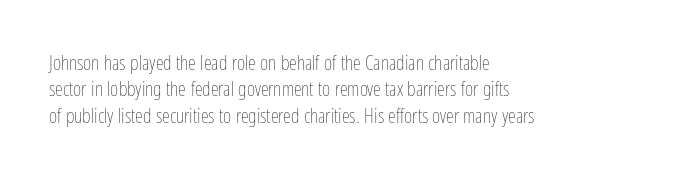
Characters remain perfectly vertical along every line. Rows of type keep a routine distance in the vertical direction. The face looks like a standard text weight, possibly lighter. Letter spacing: default. Each row of text sits above clean, open space.
